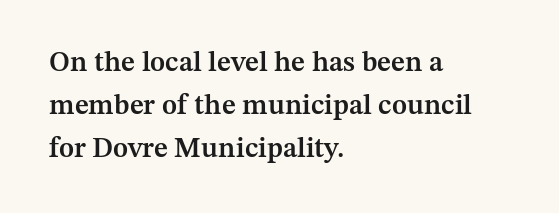
The image shows 28 px semibold serif type, upright; set left-aligned, normal line spacing (1.53x), normal letter spacing, not underlined; medium stroke contrast and a medium x-height.
